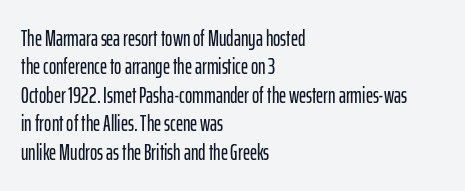
Does extra space separate the letters? No, they use regular spacing. Rows of type keep a routine distance in the vertical direction. Descender tails drop into unmarked territory. No italicization has been applied; the sample stays upright.
